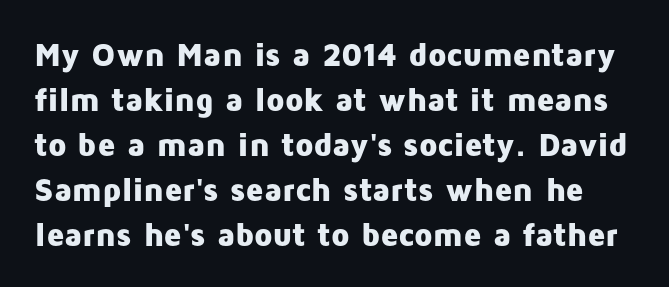
Q: Is the text bold? A: Yes.
Q: Is the text italic (slanted)? A: No, it is upright.
Q: Is the typeface a serif or a sans-serif typeface? A: Sans-serif.
Q: Is the text underlined? A: No.
Q: Is the spacing between letters normal or unusually wide? A: Normal.
Q: Is the spacing between lines tight, normal or loose? A: Normal.
Q: Width (condensed, normal, or wide)? A: Normal.
Q: Stroke contrast? A: Low.
Q: x-height? A: Medium.
Q: Monospaced? A: No.
